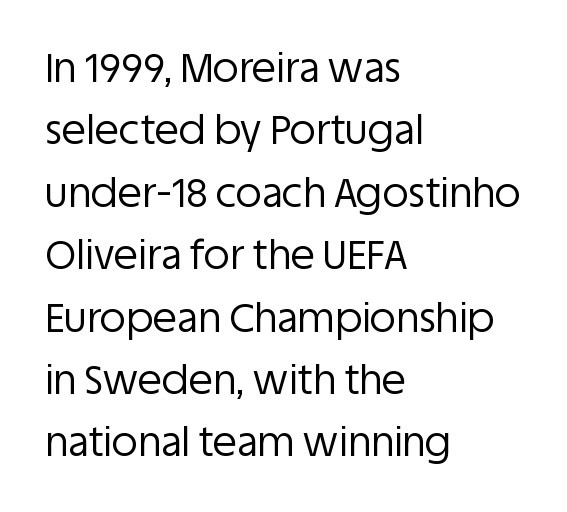
Q: Is the text bold? A: No.
Q: Is the text italic (slanted)? A: No, it is upright.
Q: Is the typeface a serif or a sans-serif typeface? A: Sans-serif.
Q: Is the text underlined? A: No.
Q: How is the paragraph aligned? A: Left-aligned.
Q: Is the spacing between letters normal or unusually wide? A: Normal.
Q: Is the spacing between lines tight, normal or loose? A: Normal.
Q: Width (condensed, normal, or wide)? A: Normal.
Q: Stroke contrast? A: Low.
Q: x-height? A: Large.
Q: Monospaced? A: No.
